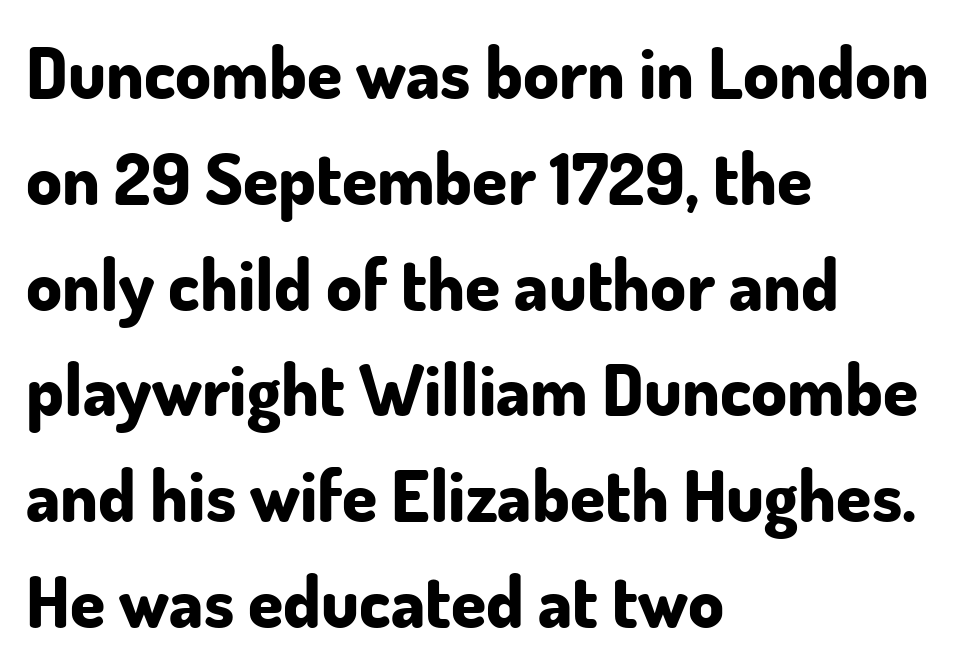
Summary of weight: heavy, a full bold. Descenders are the only things crossing below the line. How would I describe the line gaps? Plain and ordinary. The text was rendered using a sans face with plain stroke endings.
